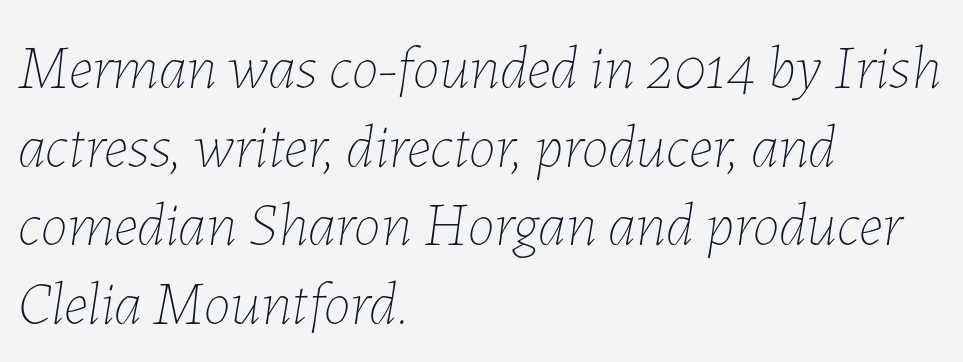
The image shows 61 px thin type, italic (leaning right); set left-aligned, normal line spacing (1.29x), normal letter spacing, not underlined; low stroke contrast and a medium x-height.
